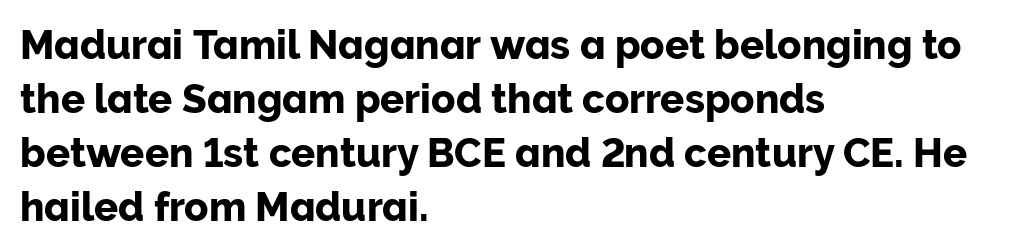
{"serif": "no", "italic": "no", "width": "normal", "stroke_contrast": "low", "x_height": "medium", "monospaced": "no", "underline": "no", "align": "left", "line_spacing": "normal", "line_spacing_ratio": 1.35, "letter_spacing": "normal", "letter_spacing_em": 0.0, "glyph_px": 40}
